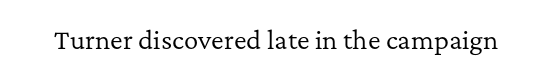
The image shows 24 px text type, upright; set normal letter spacing, not underlined.
